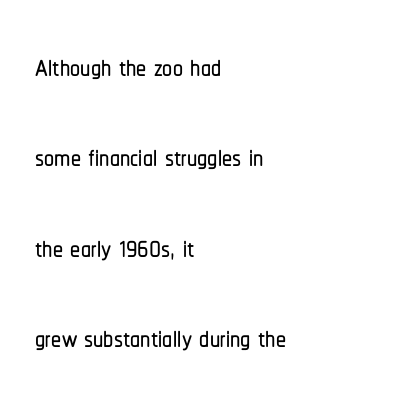
Q: Is the text italic (slanted)? A: No, it is upright.
Q: Is the typeface a serif or a sans-serif typeface? A: Sans-serif.
Q: Is the text underlined? A: No.
Q: How is the paragraph aligned? A: Left-aligned.
Q: Is the spacing between letters normal or unusually wide? A: Normal.
Q: Is the spacing between lines tight, normal or loose? A: Loose.
Q: Width (condensed, normal, or wide)? A: Condensed.
Q: Stroke contrast? A: Low.
Q: x-height? A: Medium.
Q: Monospaced? A: No.
